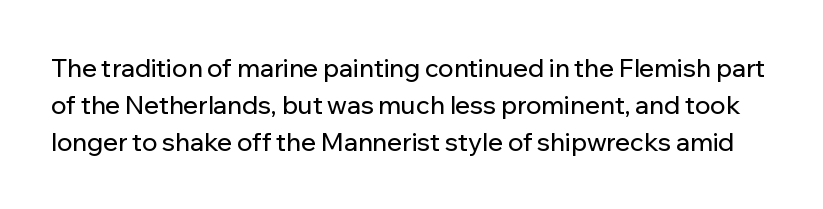
Vertical strokes here are truly vertical. Tracking here is standard; glyphs follow each other at the usual distance. The passage shown is not underscored anywhere. Is there much room between lines? A standard amount, neither cramped nor airy.
